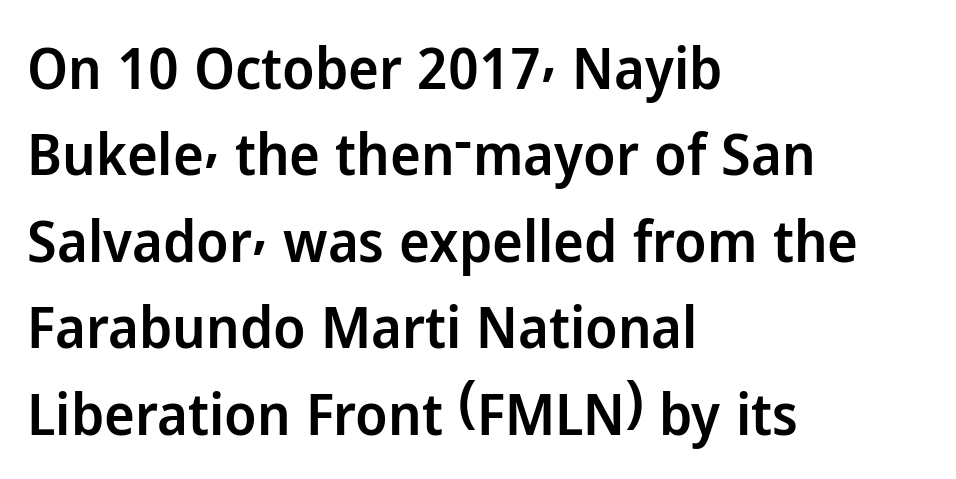
{"serif": "no", "italic": "no", "bold": "semi", "weight": "semibold", "width": "normal", "stroke_contrast": "low", "x_height": "medium", "monospaced": "no", "underline": "no", "align": "left", "line_spacing": "normal", "line_spacing_ratio": 1.49, "letter_spacing": "normal", "letter_spacing_em": 0.0, "glyph_px": 58}
